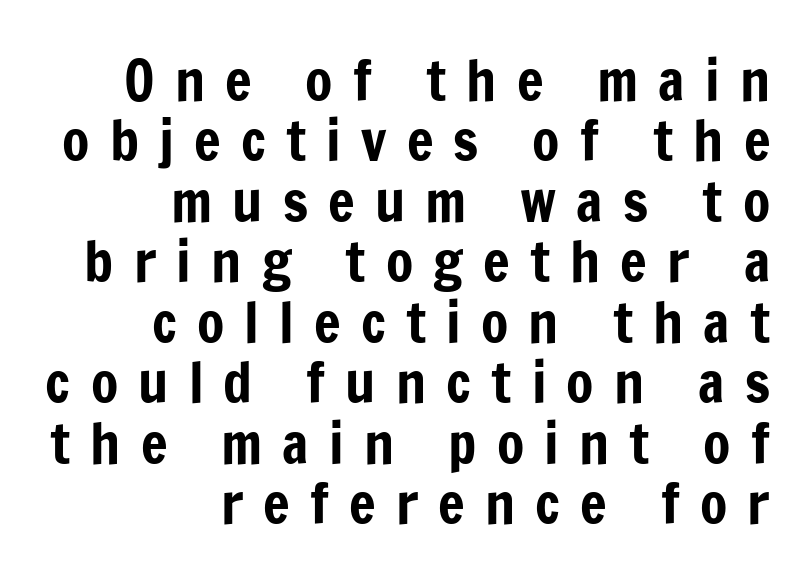
The image shows 56 px condensed sans-serif type, upright; set right-aligned, tight line spacing (1.08x), unusually wide letter spacing (+0.36 em), not underlined; low stroke contrast and a medium x-height.
